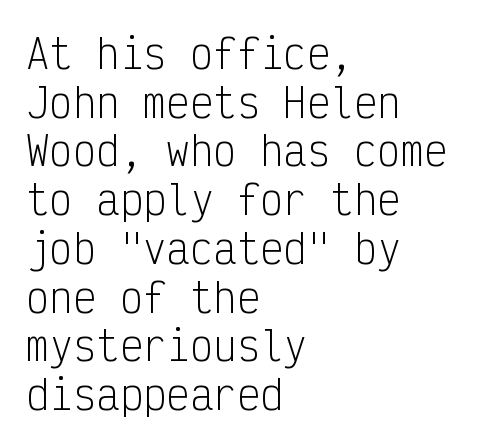
The image shows 39 px light, condensed sans-serif type, upright, monospaced; set left-aligned, normal line spacing (1.25x), normal letter spacing, not underlined; low stroke contrast and a medium x-height.
